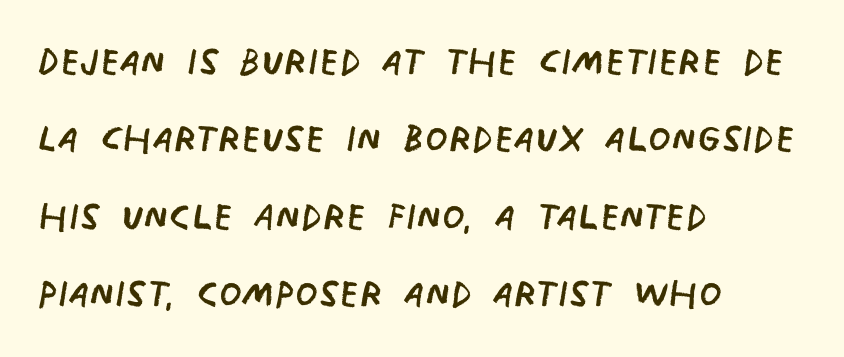
{"serif": "no", "bold": "no", "weight": "regular", "width": "condensed", "stroke_contrast": "low", "x_height": "large", "monospaced": "no", "underline": "no", "align": "left", "line_spacing": "normal", "line_spacing_ratio": 1.49, "letter_spacing": "normal", "letter_spacing_em": 0.0, "glyph_px": 52}
